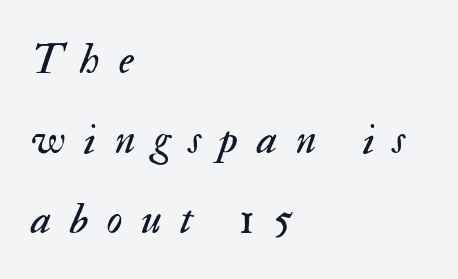
Q: Is the text bold? A: No.
Q: Is the text italic (slanted)? A: Yes, it leans right by about 17 degrees.
Q: Is the text underlined? A: No.
Q: How is the paragraph aligned? A: Left-aligned.
Q: Is the spacing between letters normal or unusually wide? A: Unusually wide.
Q: Width (condensed, normal, or wide)? A: Normal.
Q: Stroke contrast? A: Medium.
Q: x-height? A: Small.
Q: Monospaced? A: No.
